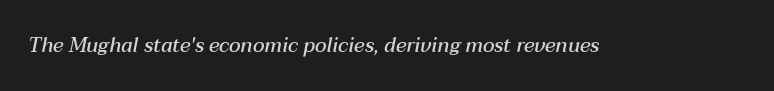
The image shows 20 px text type, italic (leaning right); set normal letter spacing, not underlined.
